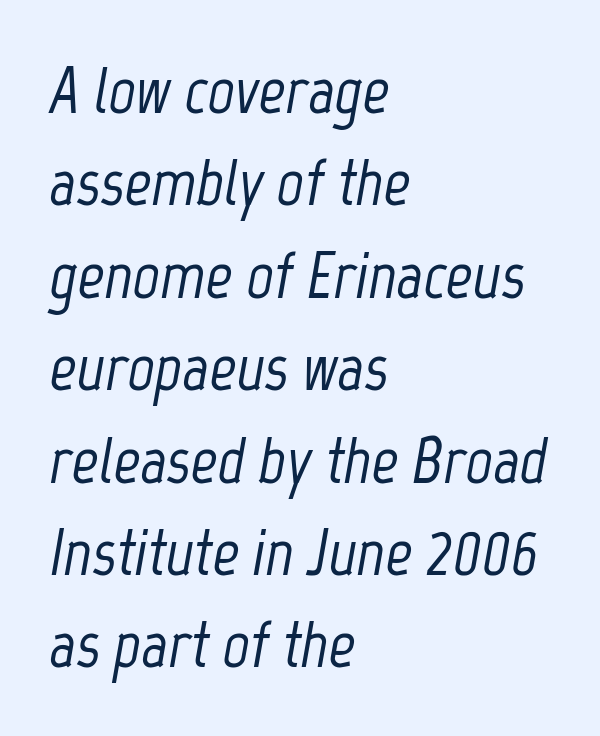
Q: Is the text italic (slanted)? A: Yes, it leans right by about 12 degrees.
Q: Is the text underlined? A: No.
Q: How is the paragraph aligned? A: Left-aligned.
Q: Is the spacing between letters normal or unusually wide? A: Normal.
Q: Is the spacing between lines tight, normal or loose? A: Normal.
Q: Width (condensed, normal, or wide)? A: Condensed.
Q: Stroke contrast? A: Low.
Q: x-height? A: Medium.
Q: Monospaced? A: No.
